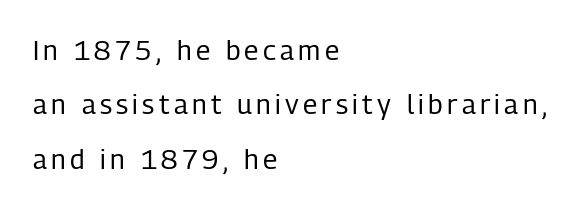
Decoration check: the copy has no underline. The compositor pushed each line to the left boundary. This is the regular roman posture of the typeface. A quiet, ordinary-to-light weight characterises the typeface.
